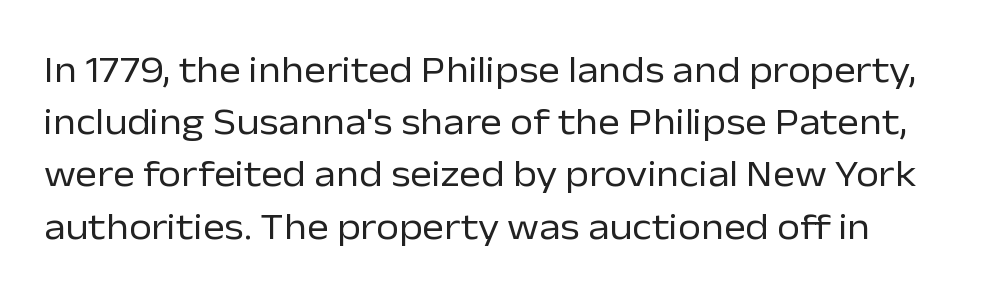
The image shows 37 px regular-weight sans-serif type, upright; set normal line spacing (1.41x), normal letter spacing, not underlined; low stroke contrast and a medium x-height.
